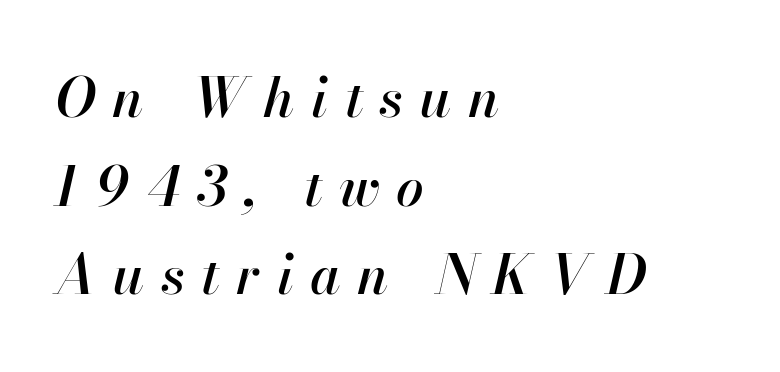
Do the characters align in a grid? No, the font is proportional. Lines of text with bare space underneath. This sample uses expanded letter spacing, leaving extra air between glyphs. This sample keeps an unexceptional amount of space between lines. Typeset ragged right — the left edge is the straight one.
